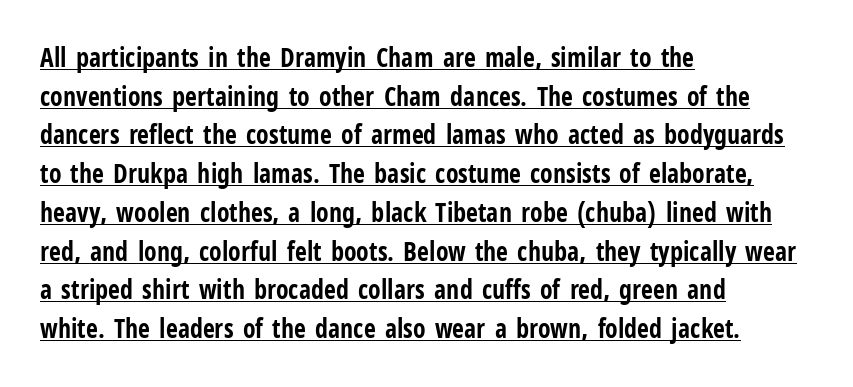
The image shows 26 px bold type, upright; set left-aligned, normal line spacing (1.49x), normal letter spacing, underlined.
